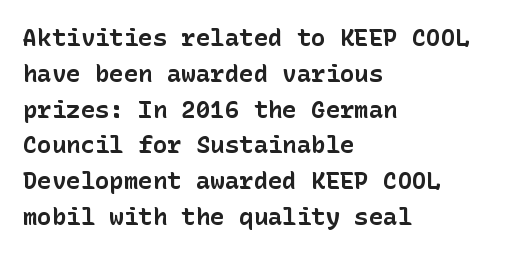
Italic: no, the glyphs are upright roman. Reading down the column, the eye jumps a familiar distance to each next line. Each row of text sits above clean, open space. Chunky letters — that's bold for sure.
